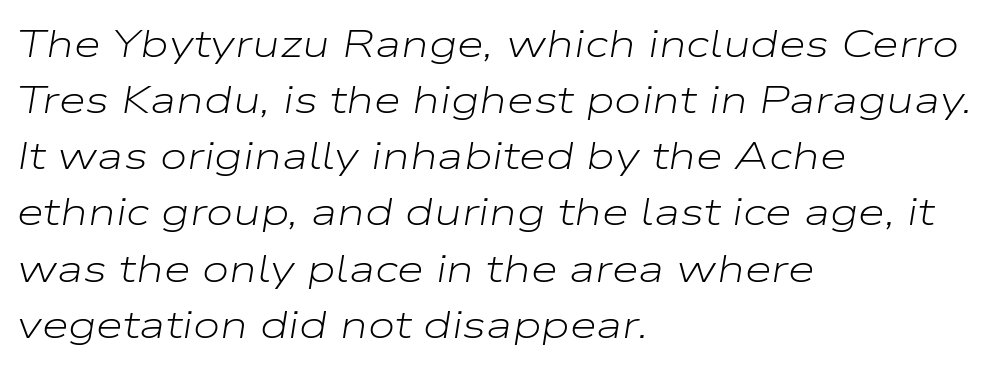
Q: Is the text bold? A: No.
Q: Is the text italic (slanted)? A: Yes, it leans right by about 9 degrees.
Q: Is the text underlined? A: No.
Q: How is the paragraph aligned? A: Left-aligned.
Q: Is the spacing between letters normal or unusually wide? A: Normal.
Q: Is the spacing between lines tight, normal or loose? A: Normal.
Q: Width (condensed, normal, or wide)? A: Wide.
Q: Stroke contrast? A: Low.
Q: x-height? A: Medium.
Q: Monospaced? A: No.
